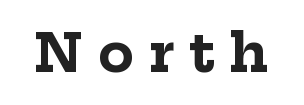
Character widths vary here, with narrow letters taking less room than wide ones. These lines carry a lot of weight — the face is fully bold. Descenders hang freely into open space. Typographically, this falls in the serif category. This is the regular roman posture of the typeface. The gaps between neighbouring characters are conspicuously large.
